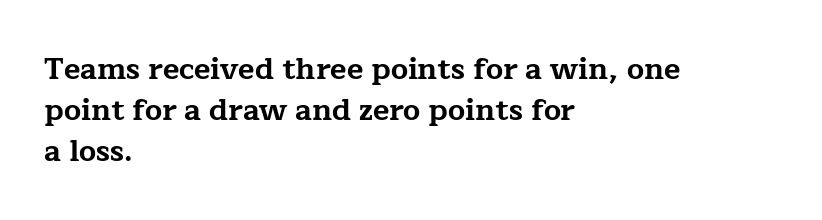
The image shows 30 px bold, wide serif type, upright; set left-aligned, normal line spacing (1.36x), normal letter spacing, not underlined; low stroke contrast and a medium x-height.
